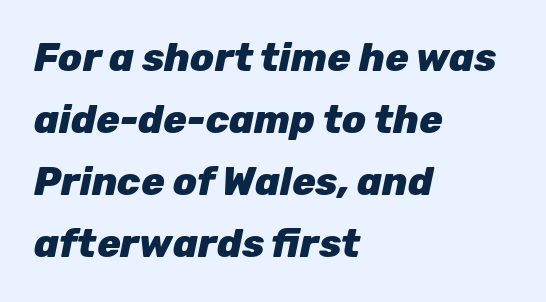
{"italic": "yes", "lean": "right", "slant_degrees": 12, "bold": "yes", "weight": "heavy", "width": "normal", "stroke_contrast": "low", "x_height": "medium", "monospaced": "no", "underline": "no", "align": "left", "line_spacing": "normal", "line_spacing_ratio": 1.59, "letter_spacing": "normal", "letter_spacing_em": 0.0, "glyph_px": 39}
